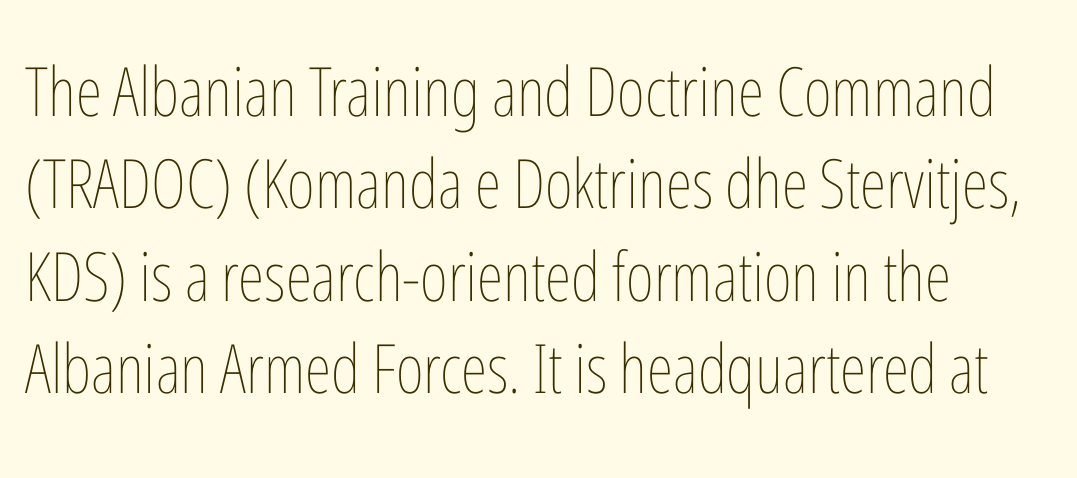
Vertically, the passage feels balanced, rows spaced as you'd expect. Look at the tracking — it's just the regular setting, nothing added. Weight: in the light-to-regular range. Honestly, there is no underline to notice here at all. Is there any slant? The stems are plumb.
